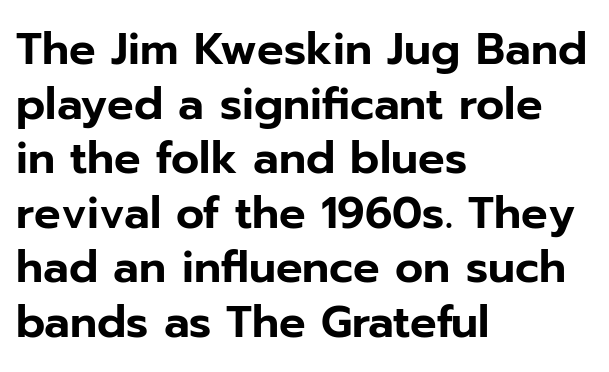
The image shows 44 px sans-serif type, upright; set left-aligned, line spacing 1.24x, normal letter spacing, not underlined; low stroke contrast and a medium x-height.
